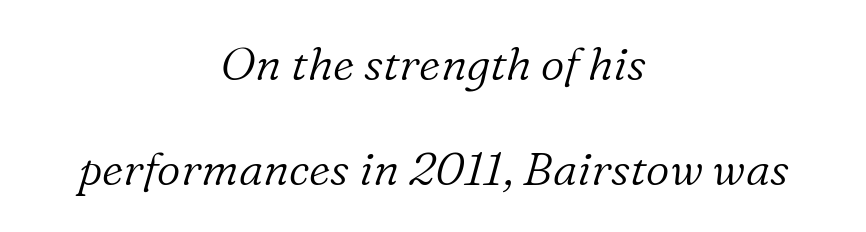
{"serif": "yes", "italic": "yes", "lean": "right", "slant_degrees": 16, "bold": "no", "weight": "light", "width": "normal", "stroke_contrast": "low", "x_height": "medium", "monospaced": "no", "underline": "no", "align": "center", "line_spacing": "loose", "line_spacing_ratio": 2.28, "letter_spacing": "normal", "letter_spacing_em": 0.0, "glyph_px": 46}
